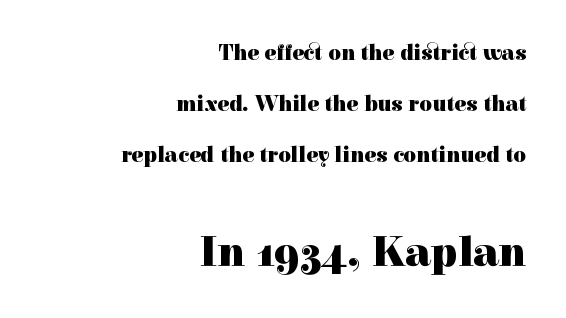
{"serif": "yes", "italic": "no", "bold": "yes", "weight": "heavy", "width": "normal", "x_height": "medium", "monospaced": "no", "underline": "no", "align": "right", "line_spacing": "loose", "line_spacing_ratio": 2.32, "letter_spacing": "normal", "letter_spacing_em": 0.0, "larger_block": "second", "size_ratio": 1.95, "glyph_px": 43}
